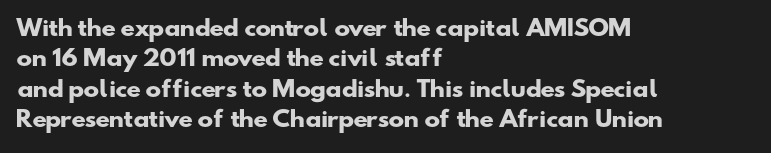
The space directly below the letters is spotless. These lines keep a tight, regular rhythm from letter to letter. Each glyph is drawn with heavy, bold strokes. Leading matches the norm, producing a regular column. Short and long lines alike share a common starting point at left.
